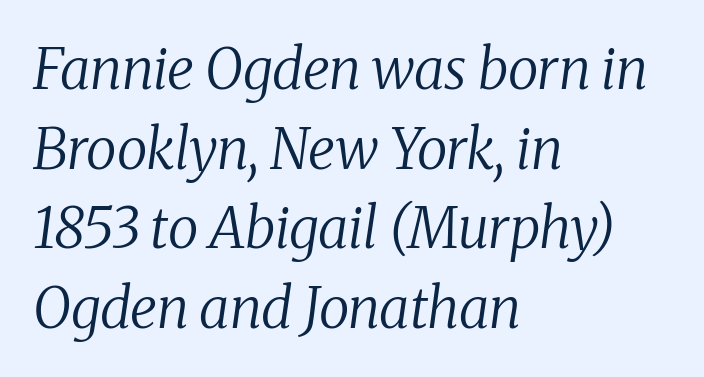
{"serif": "yes", "italic": "yes", "lean": "right", "slant_degrees": 8, "bold": "no", "weight": "regular", "width": "normal", "stroke_contrast": "medium", "x_height": "medium", "monospaced": "no", "underline": "no", "align": "left", "line_spacing": "normal", "line_spacing_ratio": 1.42, "letter_spacing": "normal", "letter_spacing_em": 0.0, "glyph_px": 56}
